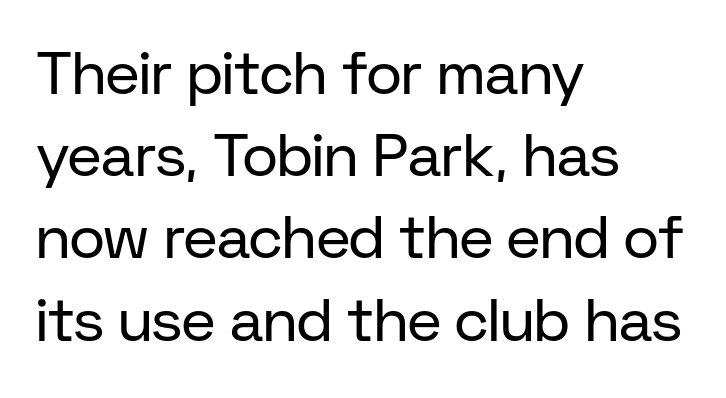
The image shows 60 px regular-weight sans-serif type, upright; set left-aligned, normal line spacing (1.37x), normal letter spacing, not underlined; low stroke contrast and a medium x-height.
